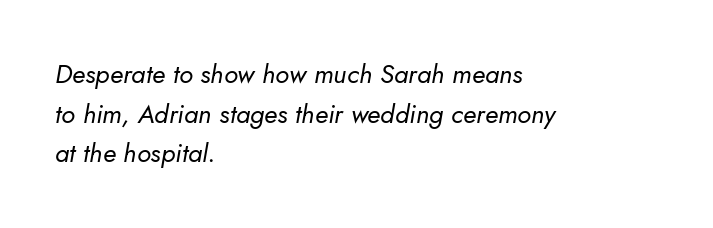
The lines sit at an ordinary, default distance from one another. A typesetter would call this zero additional tracking. The letters are slanted; this is an italic face. Compared with a centered layout, this one pins lines to the left instead.
